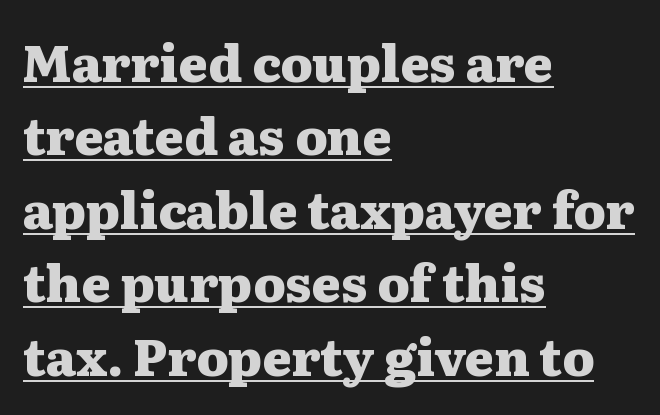
These words are printed bold, with thick strokes throughout. Rows of type keep a routine distance in the vertical direction. Little horizontal feet cap the strokes, marking this as serif type. This is roman type, the default non-slanted kind. Caption: multi-line text, flush left, ragged right. This sample carries an underscore along the baseline area.
